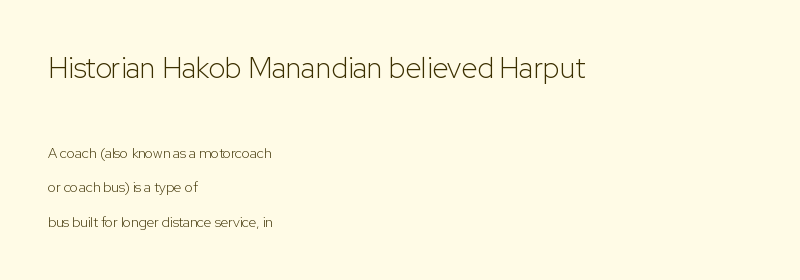
The image shows 29 px light sans-serif type, upright; set left-aligned, loose line spacing (2.47x), normal letter spacing, not underlined; the first (top) block is 2.07x larger; low stroke contrast and a medium x-height.
